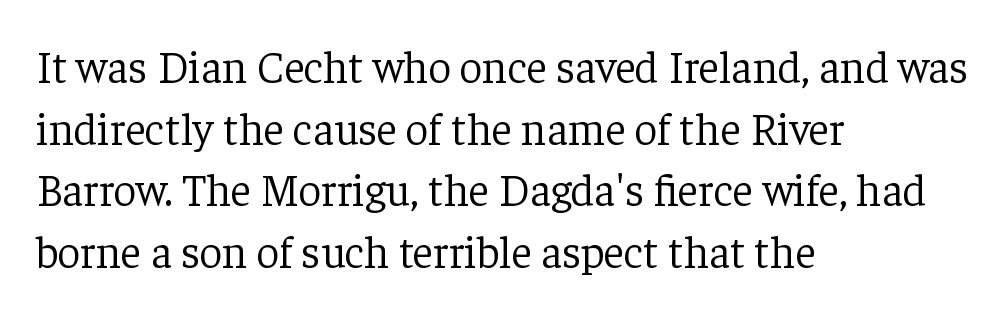
Q: Is the text bold? A: No.
Q: Is the text italic (slanted)? A: No, it is upright.
Q: Is the typeface a serif or a sans-serif typeface? A: Serif.
Q: Is the text underlined? A: No.
Q: How is the paragraph aligned? A: Left-aligned.
Q: Is the spacing between letters normal or unusually wide? A: Normal.
Q: Is the spacing between lines tight, normal or loose? A: Normal.
Q: Width (condensed, normal, or wide)? A: Normal.
Q: Stroke contrast? A: Low.
Q: x-height? A: Medium.
Q: Monospaced? A: No.
